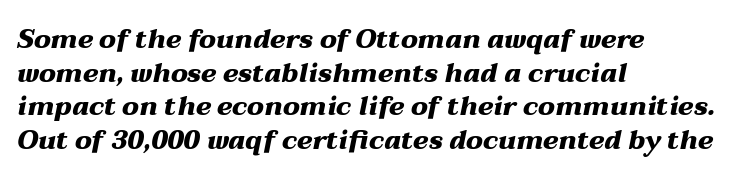
The image shows 26 px bold type, italic (leaning right); set left-aligned, normal line spacing (1.29x), normal letter spacing, not underlined.
